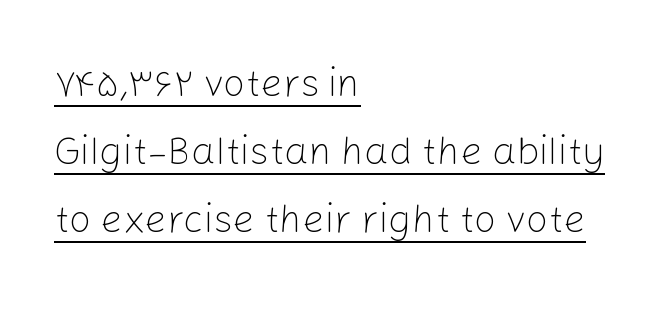
Q: Is the text bold? A: No.
Q: Is the text italic (slanted)? A: No, it is upright.
Q: Is the typeface a serif or a sans-serif typeface? A: Sans-serif.
Q: Is the text underlined? A: Yes.
Q: How is the paragraph aligned? A: Left-aligned.
Q: Is the spacing between letters normal or unusually wide? A: Normal.
Q: Width (condensed, normal, or wide)? A: Normal.
Q: Stroke contrast? A: Low.
Q: x-height? A: Medium.
Q: Monospaced? A: No.
